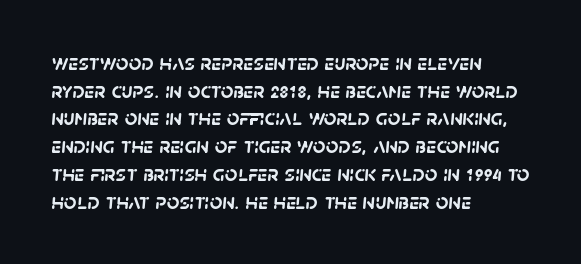
Q: Is the text bold? A: Yes.
Q: Is the text underlined? A: No.
Q: How is the paragraph aligned? A: Left-aligned.
Q: Is the spacing between letters normal or unusually wide? A: Normal.
Q: Is the spacing between lines tight, normal or loose? A: Normal.
